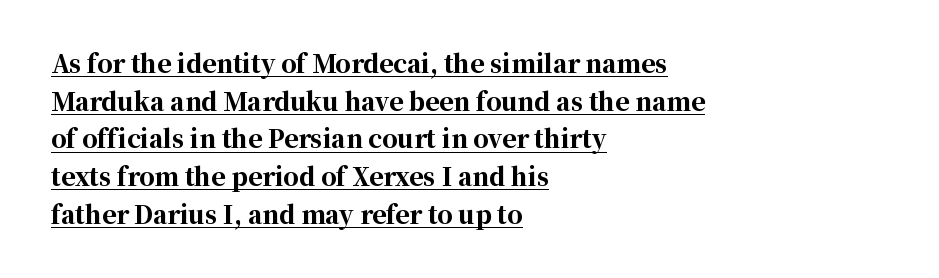
Unlike italic type, these characters show no tilt at all. Set as a true bold cut, around the 700 mark. Caption: multi-line text, flush left, ragged right. The typesetter has applied underlining to the passage shown. Short note: letters normally spaced. Regarding leading, the lines here are spaced in the standard way.
